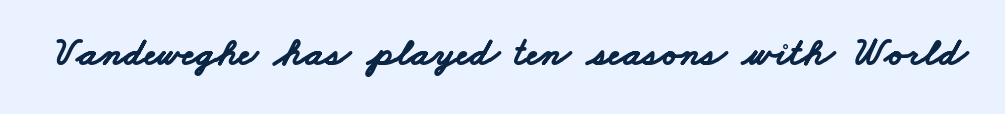
Looks like regular typesetting: each glyph gets only the width it needs. The glyphs have the mass of a bold cut. Serif or sans? Sans — the stroke terminals are bare. The string is rendered with underlining switched off. This sample uses plain, unmodified letter spacing.
